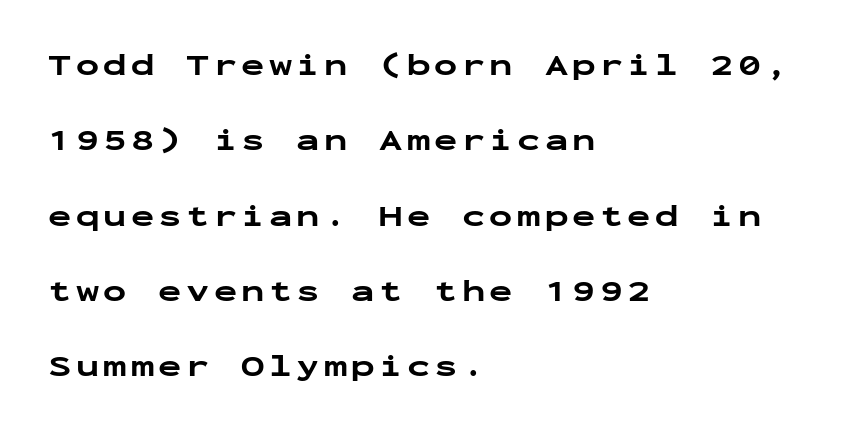
The image shows 31 px bold, wide sans-serif type, upright, monospaced; set left-aligned, loose line spacing (2.43x), not underlined; low stroke contrast and a medium x-height.
